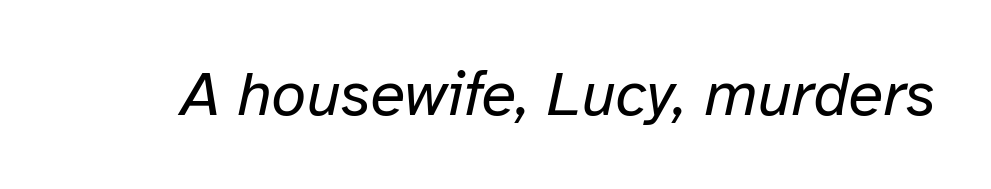
{"italic": "yes", "lean": "right", "slant_degrees": 12, "bold": "no", "weight": "regular", "width": "normal", "stroke_contrast": "low", "x_height": "medium", "monospaced": "no", "underline": "no", "letter_spacing": "normal", "letter_spacing_em": 0.0, "glyph_px": 63}
